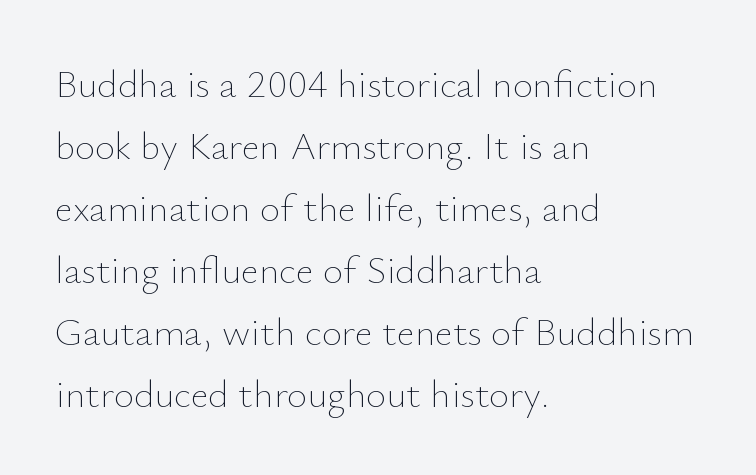
Q: Is the text bold? A: No.
Q: Is the text italic (slanted)? A: No, it is upright.
Q: Is the text underlined? A: No.
Q: How is the paragraph aligned? A: Left-aligned.
Q: Is the spacing between letters normal or unusually wide? A: Normal.
Q: Is the spacing between lines tight, normal or loose? A: Normal.
Q: Width (condensed, normal, or wide)? A: Normal.
Q: Stroke contrast? A: Low.
Q: x-height? A: Small.
Q: Monospaced? A: No.
